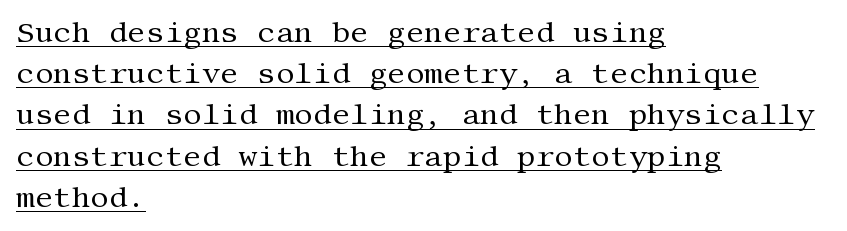
The letters carry serifs — small finishing strokes at the ends of their stems. The gaps between neighbouring characters are ordinary and unremarkable. Horizontal bands of white between lines are of average thickness. A continuous stroke trails under the words, as in a hyperlink.
